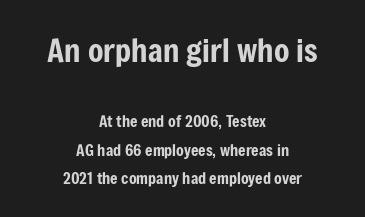
The image shows 32 px condensed sans-serif type, upright; set centered, line spacing 1.77x, normal letter spacing, not underlined; the first (top) block is 2.0x larger; low stroke contrast and a medium x-height.
